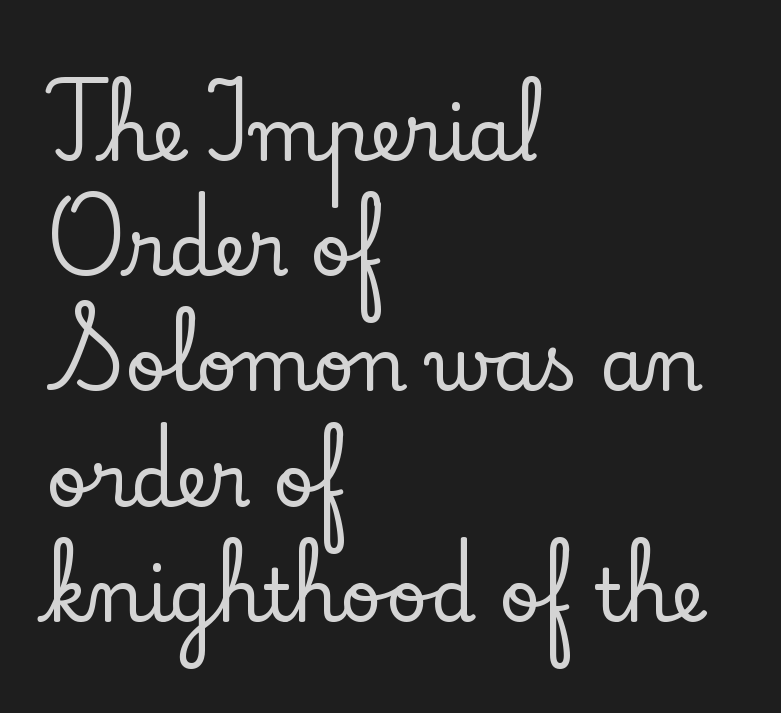
Q: Is the text italic (slanted)? A: No, it is upright.
Q: Is the typeface a serif or a sans-serif typeface? A: Serif.
Q: Is the text underlined? A: No.
Q: How is the paragraph aligned? A: Left-aligned.
Q: Is the spacing between letters normal or unusually wide? A: Normal.
Q: Is the spacing between lines tight, normal or loose? A: Normal.
Q: Width (condensed, normal, or wide)? A: Normal.
Q: Stroke contrast? A: Low.
Q: x-height? A: Small.
Q: Monospaced? A: No.
